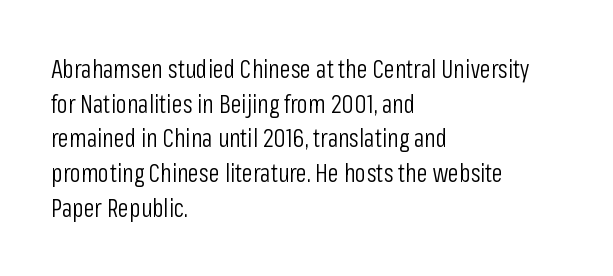
Q: Is the text bold? A: No.
Q: Is the text italic (slanted)? A: No, it is upright.
Q: Is the text underlined? A: No.
Q: How is the paragraph aligned? A: Left-aligned.
Q: Is the spacing between letters normal or unusually wide? A: Normal.
Q: Is the spacing between lines tight, normal or loose? A: Normal.
